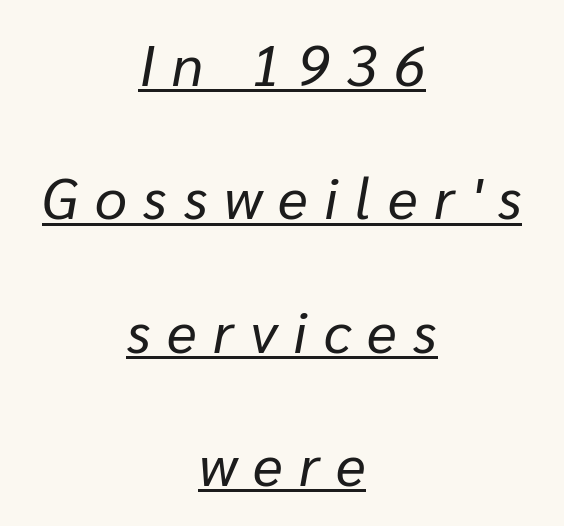
Q: Is the text bold? A: No.
Q: Is the text italic (slanted)? A: Yes, it leans right by about 10 degrees.
Q: Is the text underlined? A: Yes.
Q: How is the paragraph aligned? A: Centered.
Q: Is the spacing between letters normal or unusually wide? A: Unusually wide.
Q: Is the spacing between lines tight, normal or loose? A: Loose.
Q: Width (condensed, normal, or wide)? A: Normal.
Q: Stroke contrast? A: Low.
Q: x-height? A: Medium.
Q: Monospaced? A: No.
